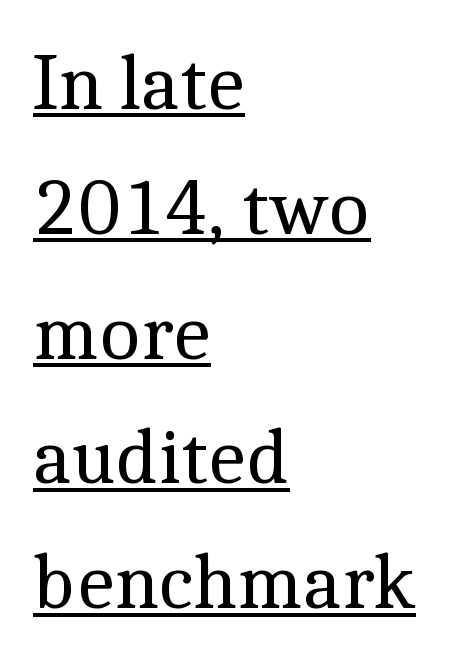
Q: Is the text bold? A: No.
Q: Is the text italic (slanted)? A: No, it is upright.
Q: Is the typeface a serif or a sans-serif typeface? A: Serif.
Q: Is the text underlined? A: Yes.
Q: How is the paragraph aligned? A: Left-aligned.
Q: Is the spacing between letters normal or unusually wide? A: Normal.
Q: Is the spacing between lines tight, normal or loose? A: Normal.
Q: Width (condensed, normal, or wide)? A: Normal.
Q: x-height? A: Medium.
Q: Monospaced? A: No.
